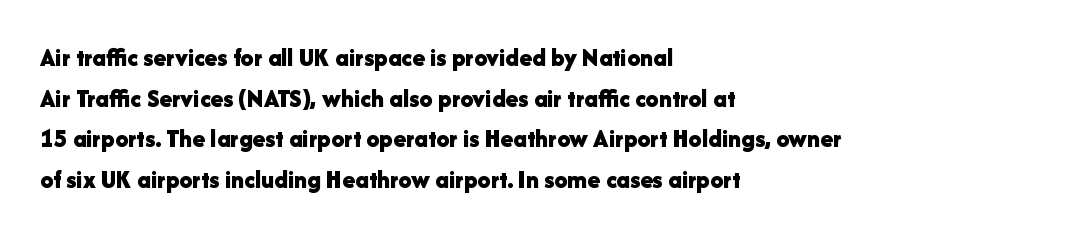
{"italic": "no", "bold": "yes", "underline": "no", "align": "left", "line_spacing": "normal", "line_spacing_ratio": 1.56, "letter_spacing": "normal", "letter_spacing_em": 0.0, "glyph_px": 26}
